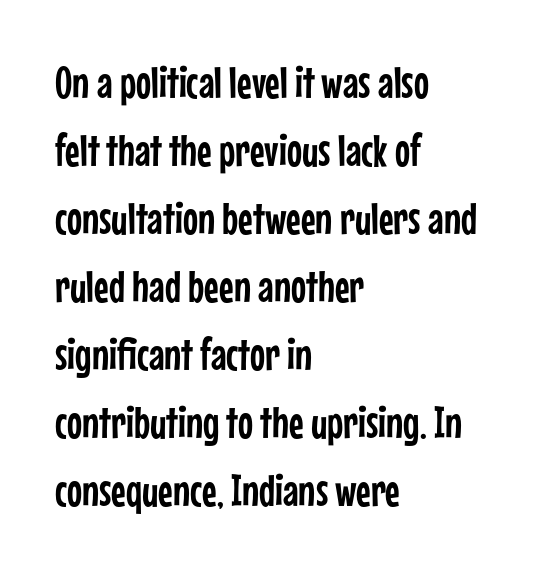
Q: Is the text italic (slanted)? A: No, it is upright.
Q: Is the typeface a serif or a sans-serif typeface? A: Sans-serif.
Q: Is the text underlined? A: No.
Q: How is the paragraph aligned? A: Left-aligned.
Q: Is the spacing between letters normal or unusually wide? A: Normal.
Q: Is the spacing between lines tight, normal or loose? A: Normal.
Q: Width (condensed, normal, or wide)? A: Condensed.
Q: Stroke contrast? A: Low.
Q: x-height? A: Medium.
Q: Monospaced? A: No.
